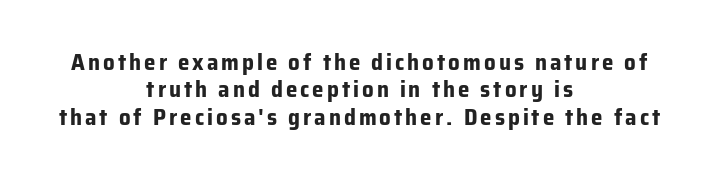
{"italic": "no", "bold": "yes", "underline": "no", "align": "center", "line_spacing_ratio": 1.19, "glyph_px": 23}
